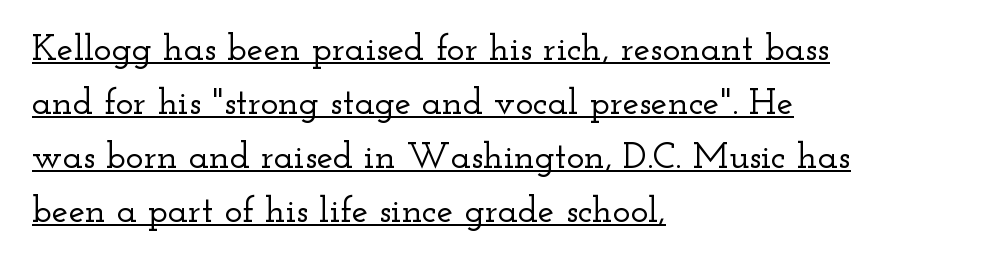
{"serif": "yes", "italic": "no", "width": "wide", "stroke_contrast": "low", "x_height": "small", "monospaced": "no", "underline": "yes", "align": "left", "line_spacing": "normal", "line_spacing_ratio": 1.46, "letter_spacing": "normal", "letter_spacing_em": 0.0, "glyph_px": 37}
